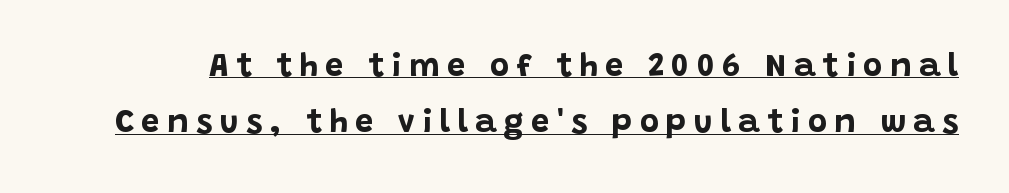
Display-style spreading of the glyphs; the letterfit is very open. Vertical strokes here are truly vertical. Every letter is thick-stroked: bold, no question. Proportional: the letters do not fall into vertical columns. Students, observe the line beneath the letters — that is underlining.
